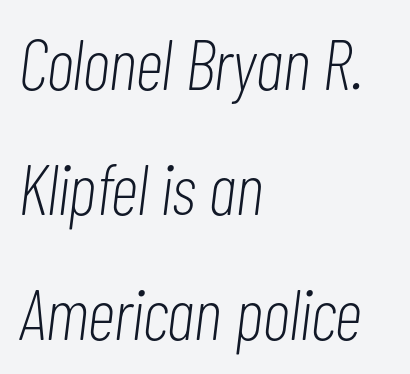
The image shows 71 px light, condensed type, italic (leaning right); set left-aligned, line spacing 1.76x, normal letter spacing, not underlined; low stroke contrast and a medium x-height.
